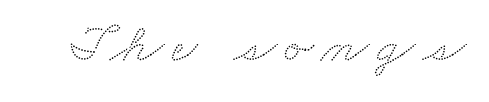
The image shows 55 px wide type; set not underlined; low stroke contrast and a small x-height.
